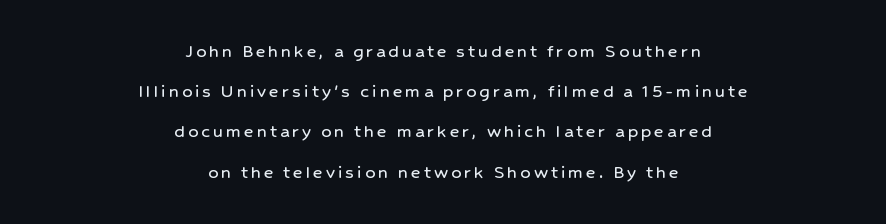
Q: Is the text italic (slanted)? A: No, it is upright.
Q: Is the text underlined? A: No.
Q: How is the paragraph aligned? A: Centered.
Q: Is the spacing between lines tight, normal or loose? A: Loose.
